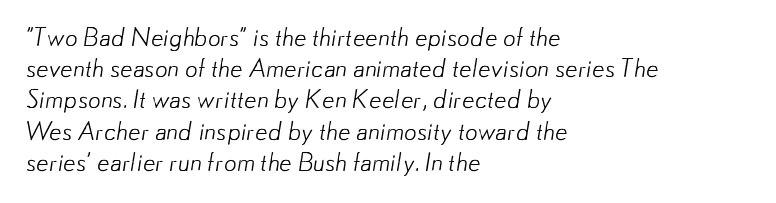
The image shows 25 px text type; set left-aligned, normal line spacing (1.25x), normal letter spacing, not underlined.
